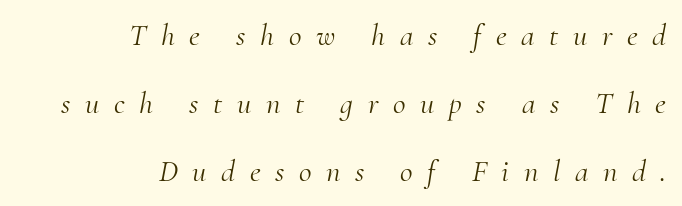
{"serif": "yes", "italic": "yes", "lean": "right", "slant_degrees": 10, "bold": "no", "weight": "light", "width": "normal", "stroke_contrast": "medium", "x_height": "small", "monospaced": "no", "underline": "no", "align": "right", "line_spacing": "loose", "line_spacing_ratio": 2.19, "letter_spacing": "wide", "letter_spacing_em": 0.47, "glyph_px": 31}
